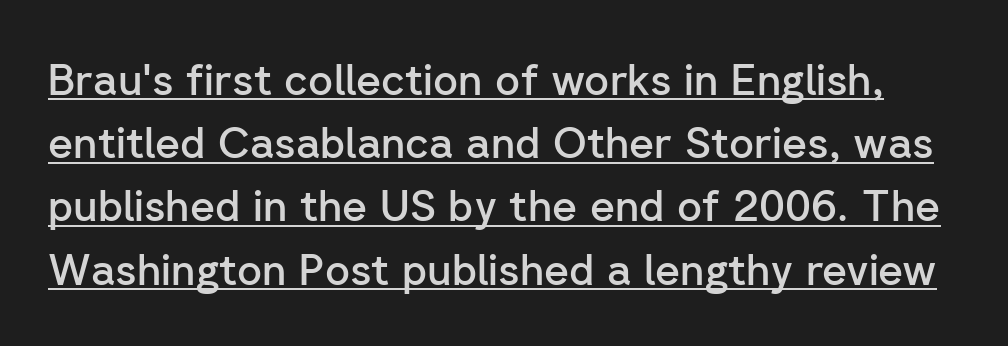
{"serif": "no", "italic": "no", "bold": "semi", "weight": "semibold", "width": "normal", "stroke_contrast": "low", "x_height": "medium", "monospaced": "no", "underline": "yes", "line_spacing": "normal", "line_spacing_ratio": 1.47, "letter_spacing": "normal", "letter_spacing_em": 0.0, "glyph_px": 43}
